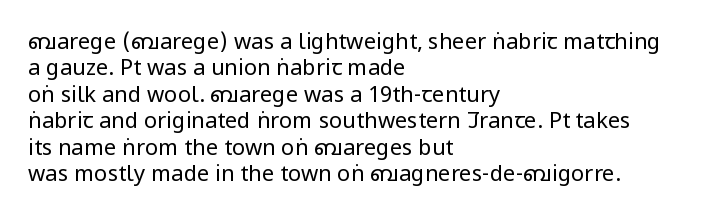
The image shows 22 px text type, upright; set left-aligned, line spacing 1.2x, normal letter spacing, not underlined.
